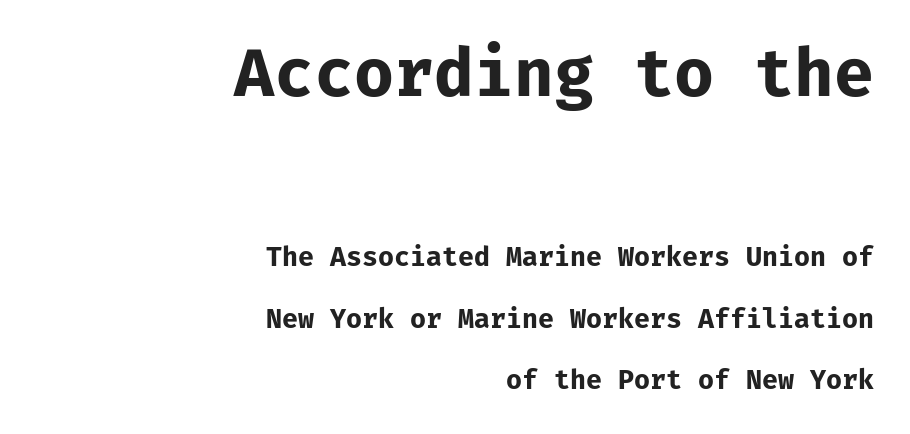
{"serif": "no", "italic": "no", "bold": "yes", "weight": "bold", "width": "normal", "stroke_contrast": "low", "x_height": "medium", "monospaced": "yes", "underline": "no", "align": "right", "line_spacing": "loose", "line_spacing_ratio": 2.37, "letter_spacing": "normal", "letter_spacing_em": 0.0, "larger_block": "first", "size_ratio": 2.5, "glyph_px": 65}
